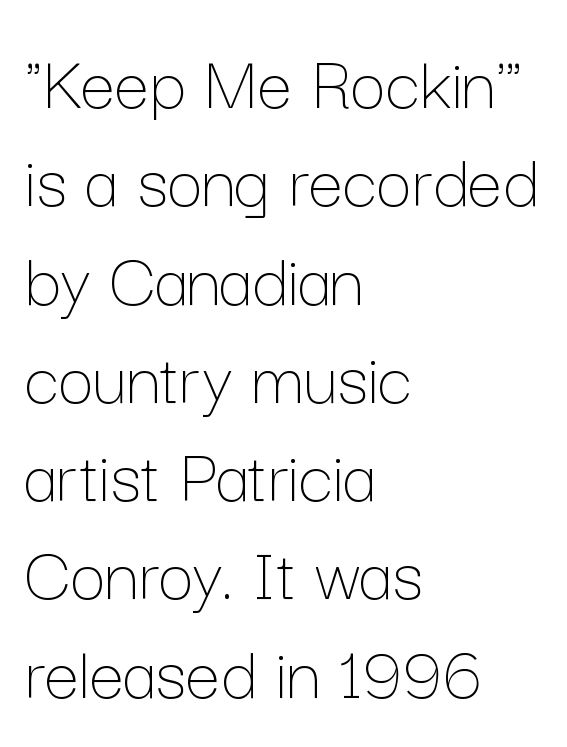
Nothing heavy about these letters — not bold at all. The letters advance in unequal steps, a hallmark of proportional type. All the whitespace from short lines collects on the right. Quick note: not italic, upright. Check the space under the baseline: it is left empty.
